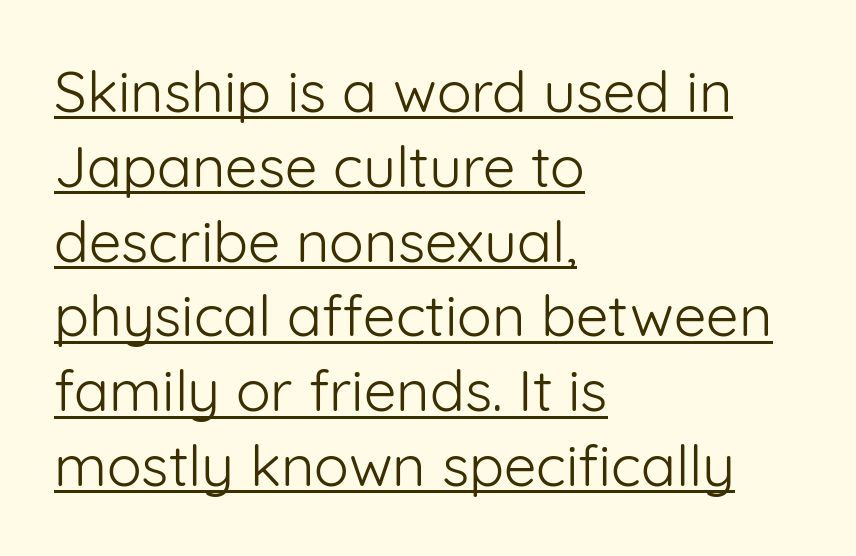
Q: Is the text bold? A: No.
Q: Is the text italic (slanted)? A: No, it is upright.
Q: Is the typeface a serif or a sans-serif typeface? A: Sans-serif.
Q: Is the text underlined? A: Yes.
Q: How is the paragraph aligned? A: Left-aligned.
Q: Is the spacing between letters normal or unusually wide? A: Normal.
Q: Is the spacing between lines tight, normal or loose? A: Normal.
Q: Width (condensed, normal, or wide)? A: Normal.
Q: Stroke contrast? A: Low.
Q: x-height? A: Medium.
Q: Monospaced? A: No.
